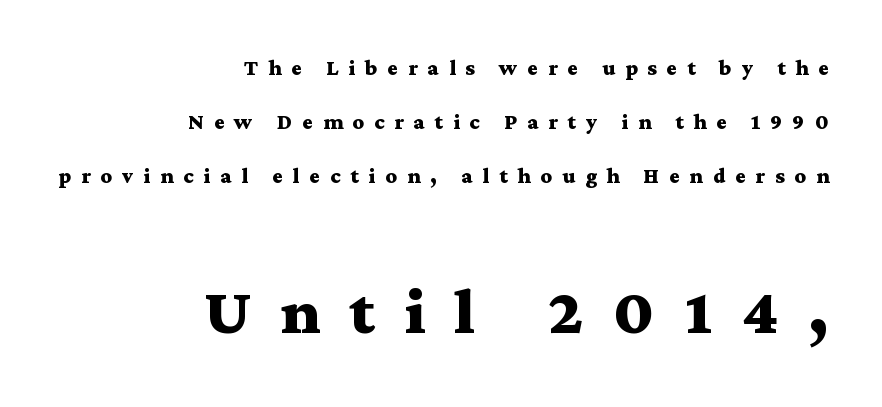
Q: Is the text bold? A: Yes.
Q: Is the text italic (slanted)? A: No, it is upright.
Q: Is the typeface a serif or a sans-serif typeface? A: Serif.
Q: Is the text underlined? A: No.
Q: How is the paragraph aligned? A: Right-aligned.
Q: Is the spacing between letters normal or unusually wide? A: Unusually wide.
Q: Is the spacing between lines tight, normal or loose? A: Loose.
Q: Which block of text is set in a larger size, the first (top) or the second (bottom)? A: The second (bottom) one.
Q: Width (condensed, normal, or wide)? A: Wide.
Q: Stroke contrast? A: Medium.
Q: x-height? A: Medium.
Q: Monospaced? A: No.
